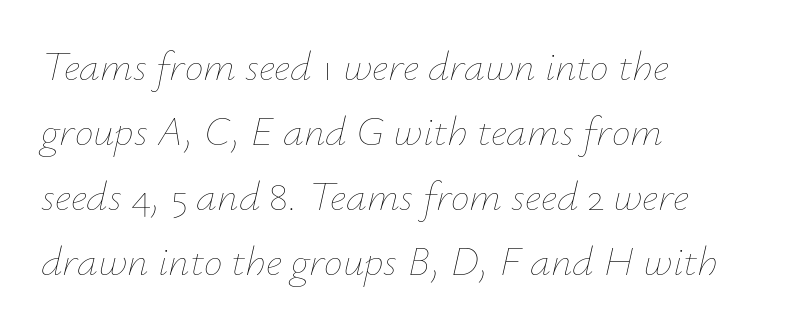
Q: Is the text bold? A: No.
Q: Is the text italic (slanted)? A: Yes, it leans right by about 12 degrees.
Q: Is the text underlined? A: No.
Q: How is the paragraph aligned? A: Left-aligned.
Q: Is the spacing between letters normal or unusually wide? A: Normal.
Q: Is the spacing between lines tight, normal or loose? A: Normal.
Q: Width (condensed, normal, or wide)? A: Normal.
Q: Stroke contrast? A: Low.
Q: x-height? A: Small.
Q: Monospaced? A: No.
